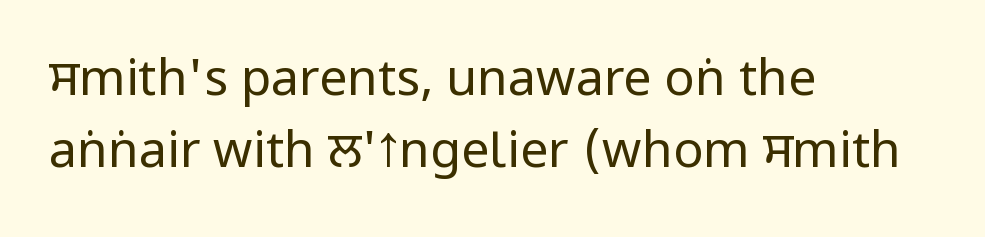
{"serif": "no", "italic": "no", "bold": "no", "weight": "regular", "width": "condensed", "stroke_contrast": "low", "underline": "no", "align": "left", "line_spacing": "normal", "line_spacing_ratio": 1.44, "letter_spacing": "normal", "letter_spacing_em": 0.0, "glyph_px": 50}
